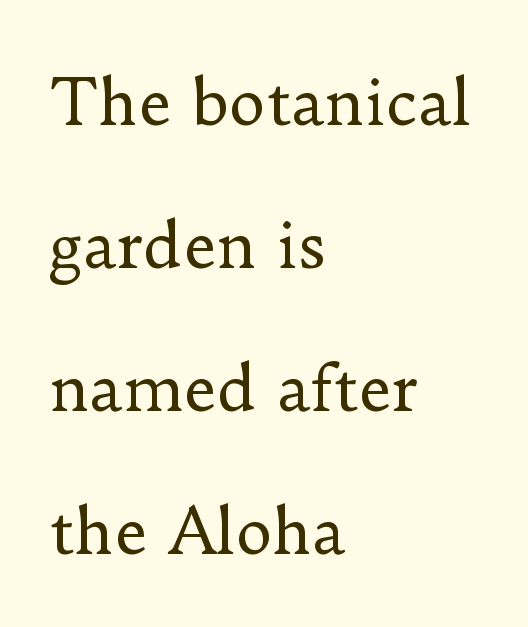
{"serif": "yes", "italic": "no", "bold": "no", "weight": "regular", "width": "normal", "stroke_contrast": "low", "x_height": "small", "monospaced": "no", "underline": "no", "align": "left", "line_spacing": "loose", "line_spacing_ratio": 2.27, "letter_spacing": "normal", "letter_spacing_em": 0.0, "glyph_px": 63}
